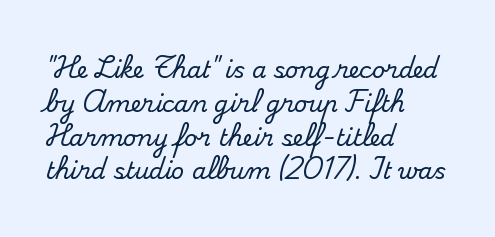
The image shows 23 px text type; set left-aligned, normal line spacing (1.47x), normal letter spacing, not underlined.
